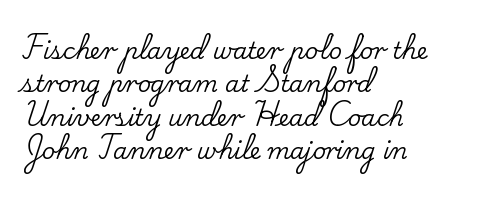
Q: Is the text italic (slanted)? A: Yes.
Q: Is the text underlined? A: No.
Q: How is the paragraph aligned? A: Left-aligned.
Q: Is the spacing between letters normal or unusually wide? A: Normal.
Q: Is the spacing between lines tight, normal or loose? A: Normal.
